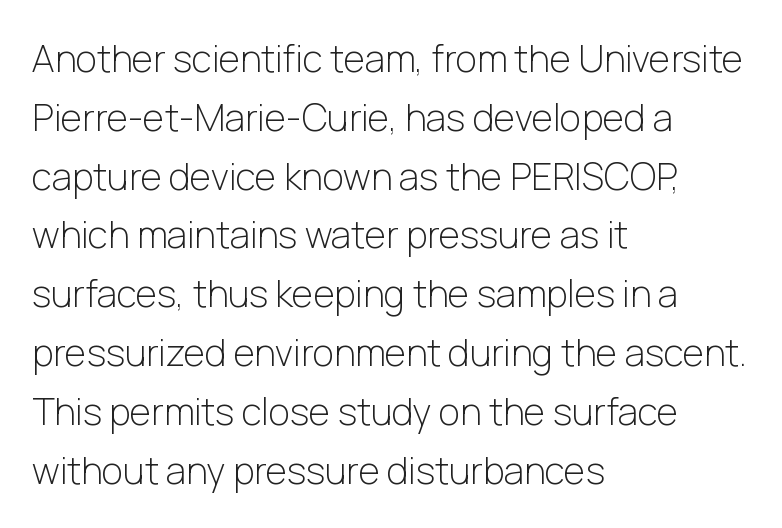
{"serif": "no", "italic": "no", "bold": "no", "weight": "light", "width": "normal", "stroke_contrast": "low", "x_height": "medium", "monospaced": "no", "underline": "no", "align": "left", "line_spacing": "normal", "line_spacing_ratio": 1.59, "letter_spacing": "normal", "letter_spacing_em": 0.0, "glyph_px": 37}
